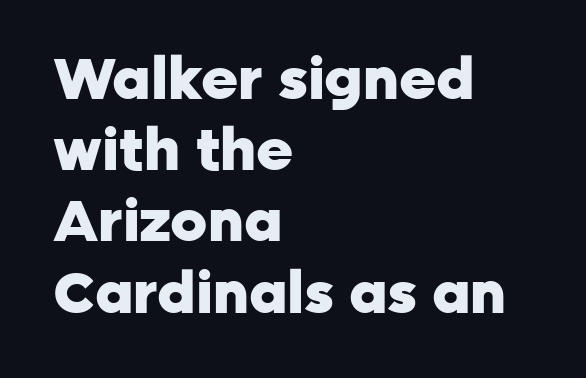
{"serif": "no", "italic": "no", "bold": "yes", "weight": "heavy", "width": "normal", "stroke_contrast": "low", "x_height": "medium", "monospaced": "no", "underline": "no", "align": "left", "line_spacing": "normal", "line_spacing_ratio": 1.25, "letter_spacing": "normal", "letter_spacing_em": 0.0, "glyph_px": 57}
